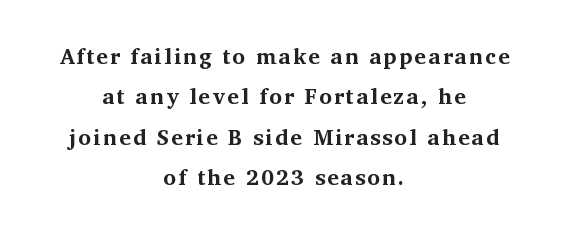
Q: Is the text bold? A: Yes.
Q: Is the text italic (slanted)? A: No, it is upright.
Q: Is the text underlined? A: No.
Q: How is the paragraph aligned? A: Centered.
